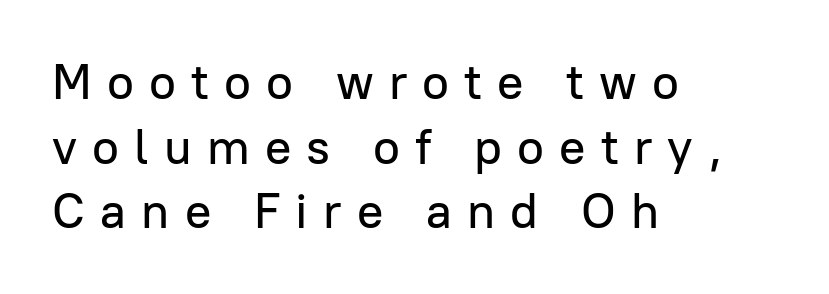
Q: Is the text italic (slanted)? A: No, it is upright.
Q: Is the typeface a serif or a sans-serif typeface? A: Sans-serif.
Q: Is the text underlined? A: No.
Q: How is the paragraph aligned? A: Left-aligned.
Q: Is the spacing between letters normal or unusually wide? A: Unusually wide.
Q: Is the spacing between lines tight, normal or loose? A: Normal.
Q: Width (condensed, normal, or wide)? A: Normal.
Q: Stroke contrast? A: Low.
Q: x-height? A: Medium.
Q: Monospaced? A: No.
